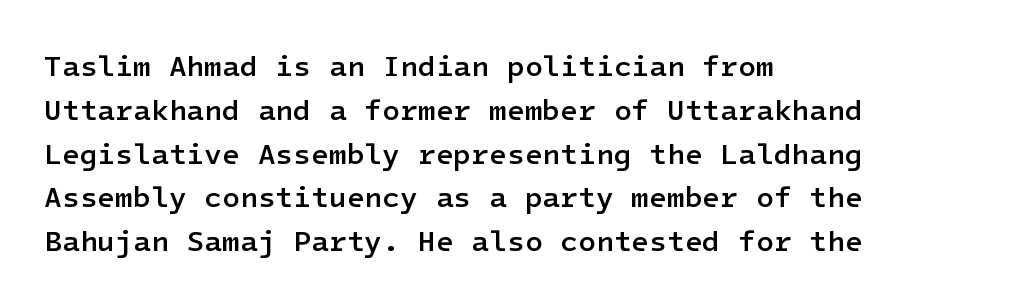
Q: Is the text bold? A: Semi-bold.
Q: Is the text italic (slanted)? A: No, it is upright.
Q: Is the typeface a serif or a sans-serif typeface? A: Sans-serif.
Q: Is the text underlined? A: No.
Q: How is the paragraph aligned? A: Left-aligned.
Q: Is the spacing between letters normal or unusually wide? A: Normal.
Q: Is the spacing between lines tight, normal or loose? A: Normal.
Q: Width (condensed, normal, or wide)? A: Normal.
Q: Stroke contrast? A: Low.
Q: x-height? A: Medium.
